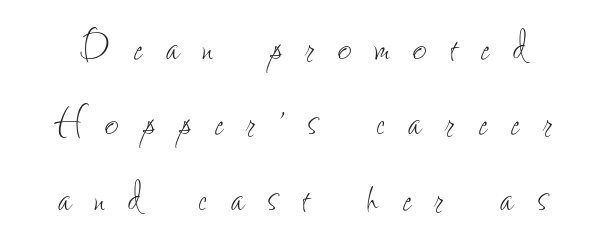
{"bold": "no", "weight": "thin", "width": "condensed", "stroke_contrast": "low", "x_height": "small", "monospaced": "no", "underline": "no", "line_spacing": "normal", "line_spacing_ratio": 1.57, "letter_spacing": "wide", "letter_spacing_em": 0.49, "glyph_px": 48}
